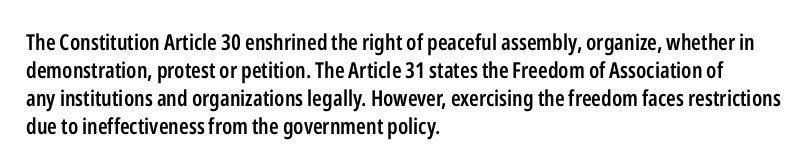
{"italic": "no", "bold": "semi", "underline": "no", "align": "left", "line_spacing": "normal", "line_spacing_ratio": 1.28, "letter_spacing": "normal", "letter_spacing_em": 0.0, "glyph_px": 22}
